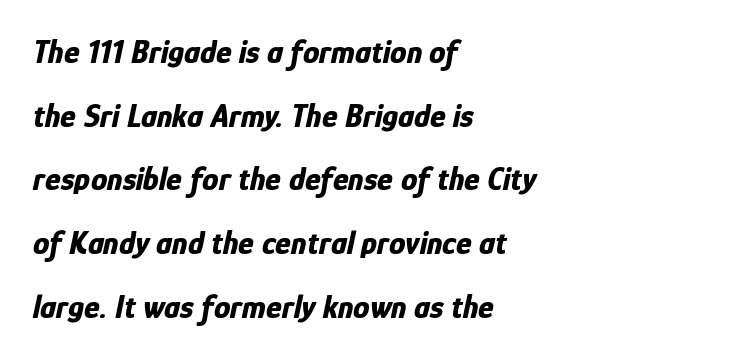
{"italic": "yes", "lean": "right", "slant_degrees": 12, "bold": "yes", "weight": "bold", "width": "condensed", "stroke_contrast": "low", "x_height": "medium", "monospaced": "no", "underline": "no", "align": "left", "line_spacing": "loose", "line_spacing_ratio": 1.93, "letter_spacing": "normal", "letter_spacing_em": 0.0, "glyph_px": 33}
